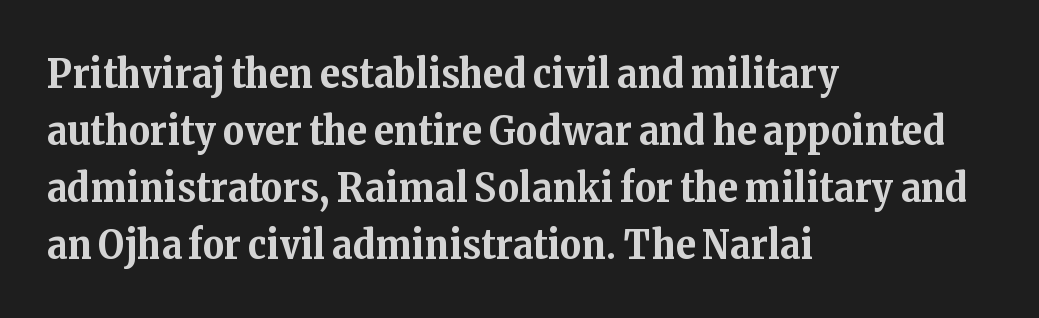
{"serif": "yes", "italic": "no", "bold": "yes", "weight": "bold", "width": "normal", "stroke_contrast": "medium", "x_height": "medium", "monospaced": "no", "underline": "no", "align": "left", "line_spacing": "normal", "line_spacing_ratio": 1.39, "letter_spacing": "normal", "letter_spacing_em": 0.0, "glyph_px": 41}
